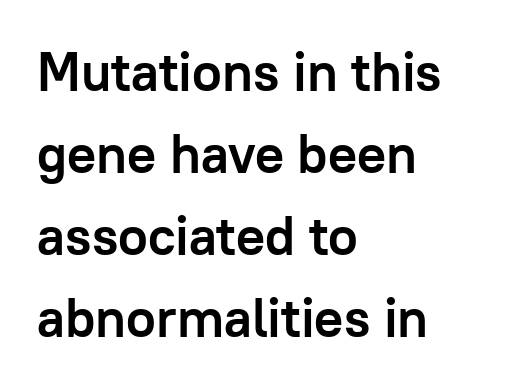
The image shows 54 px semibold sans-serif type, upright; set left-aligned, normal line spacing (1.52x), normal letter spacing, not underlined; low stroke contrast and a medium x-height.
